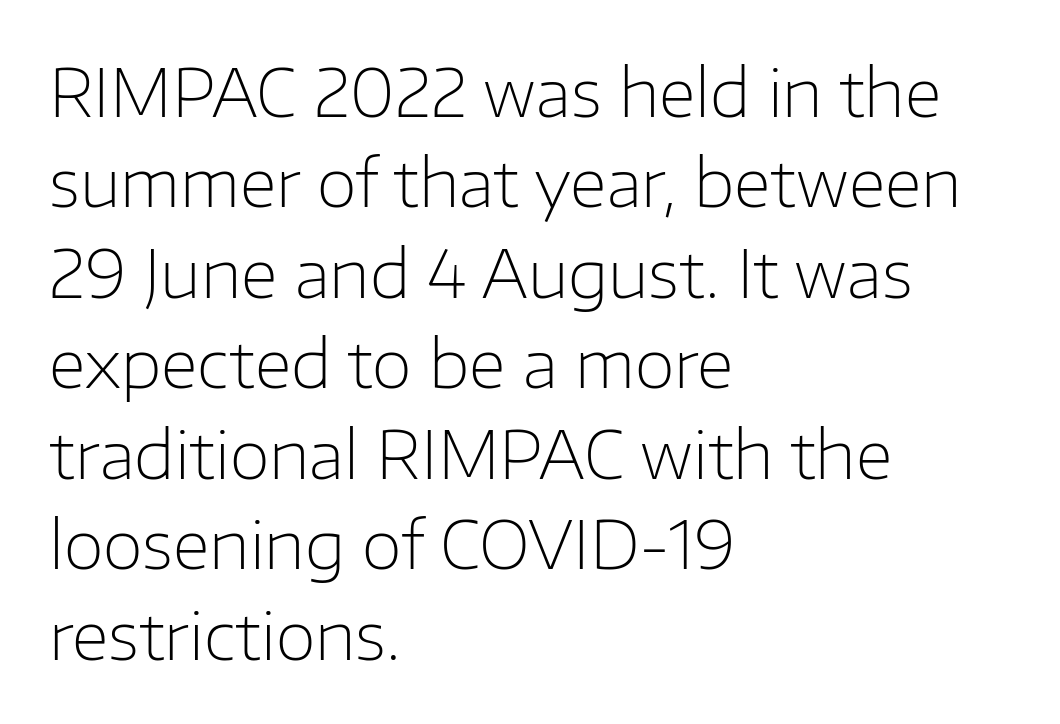
{"serif": "no", "italic": "no", "bold": "no", "weight": "light", "width": "normal", "stroke_contrast": "low", "x_height": "medium", "monospaced": "no", "underline": "no", "align": "left", "line_spacing": "normal", "line_spacing_ratio": 1.37, "letter_spacing": "normal", "letter_spacing_em": 0.0, "glyph_px": 66}
